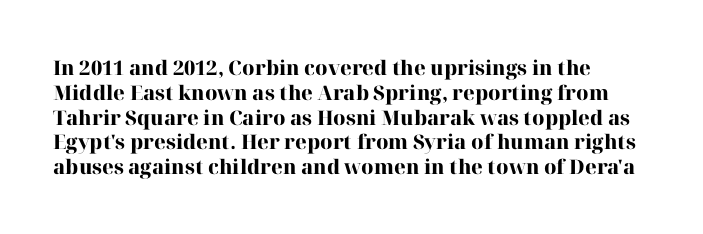
Letter spacing: default. The typesetting leans heavy: a genuine bold. Posture: upright roman. Letters rest on an invisible, unmarked baseline.
